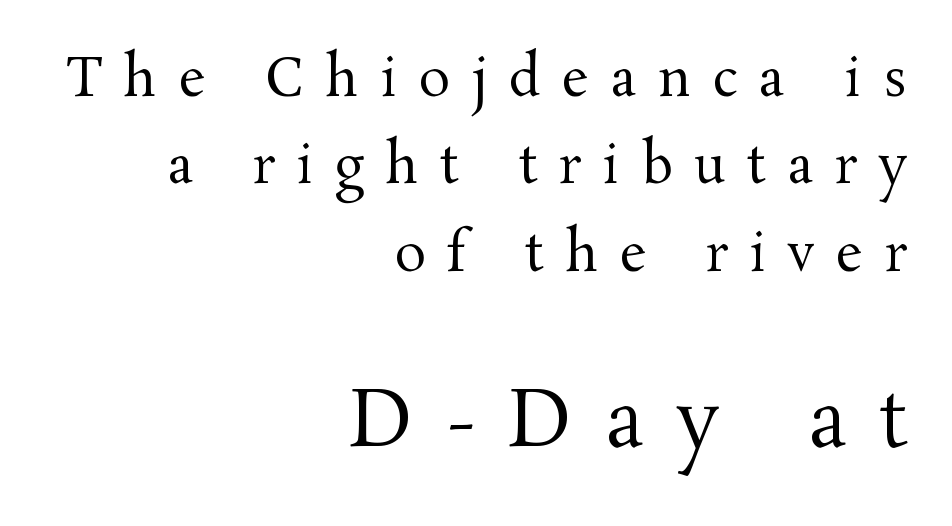
Q: Is the text bold? A: No.
Q: Is the text italic (slanted)? A: No, it is upright.
Q: Is the typeface a serif or a sans-serif typeface? A: Serif.
Q: Is the text underlined? A: No.
Q: How is the paragraph aligned? A: Right-aligned.
Q: Is the spacing between letters normal or unusually wide? A: Unusually wide.
Q: Is the spacing between lines tight, normal or loose? A: Normal.
Q: Which block of text is set in a larger size, the first (top) or the second (bottom)? A: The second (bottom) one.
Q: Width (condensed, normal, or wide)? A: Normal.
Q: Stroke contrast? A: Medium.
Q: x-height? A: Medium.
Q: Monospaced? A: No.
